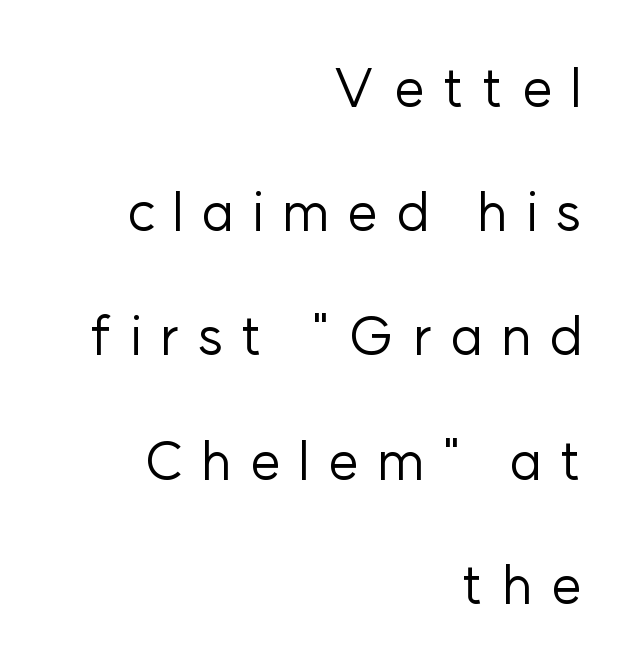
{"serif": "no", "italic": "no", "bold": "no", "weight": "regular", "width": "normal", "stroke_contrast": "low", "x_height": "medium", "monospaced": "no", "underline": "no", "align": "right", "line_spacing": "loose", "line_spacing_ratio": 2.3, "letter_spacing": "wide", "letter_spacing_em": 0.33, "glyph_px": 54}
